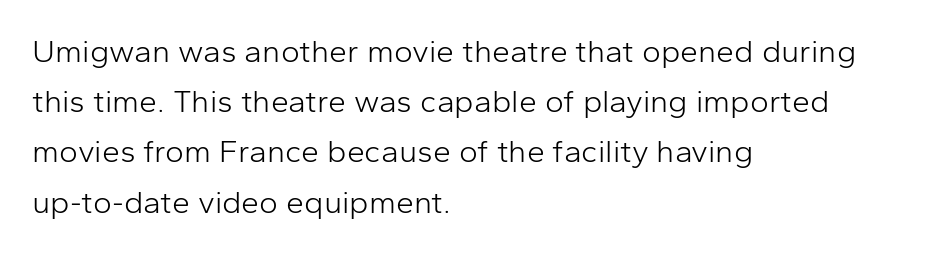
The image shows 32 px light sans-serif type, upright; set left-aligned, normal line spacing (1.57x), normal letter spacing, not underlined; low stroke contrast and a medium x-height.
